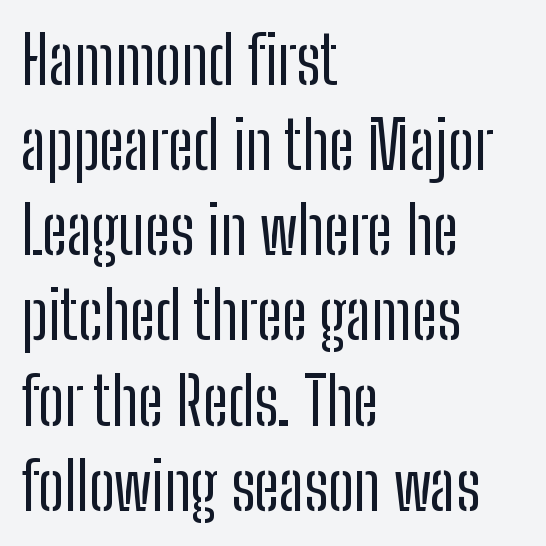
{"serif": "no", "italic": "no", "bold": "no", "weight": "regular", "width": "condensed", "stroke_contrast": "low", "x_height": "medium", "monospaced": "no", "underline": "no", "align": "left", "line_spacing": "normal", "line_spacing_ratio": 1.31, "letter_spacing": "normal", "letter_spacing_em": 0.0, "glyph_px": 65}
